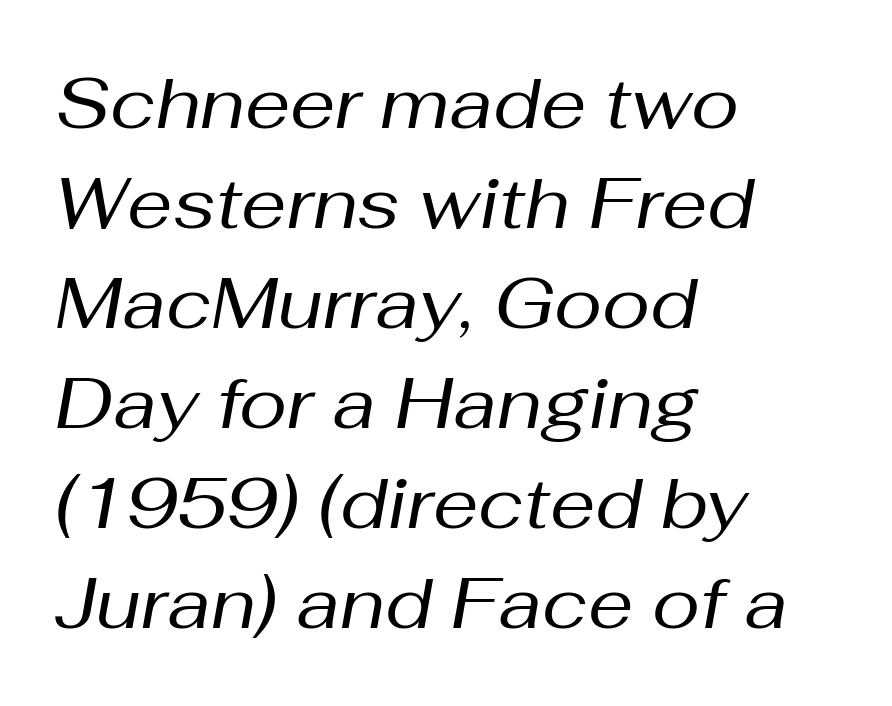
The image shows 72 px regular-weight type, italic (leaning right); set left-aligned, normal line spacing (1.39x), normal letter spacing, not underlined; medium stroke contrast and a medium x-height.
